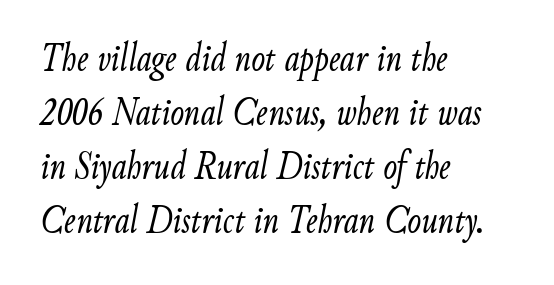
Line spacing here is normal. Rendered with sloped, italic letterforms. Unmarked baselines from the first word to the last. The weight tops out at a normal text grade. If you drew a ruler down the left edge, every line would touch it. Standard letterfit; no display-style spreading of the glyphs.
